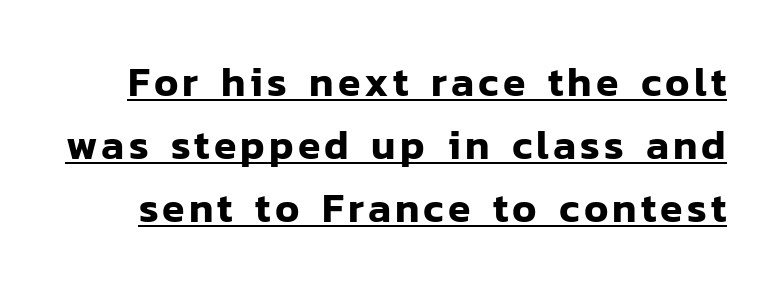
A rule runs beneath these lines of type. Honestly, the row spacing looks completely unremarkable. Classification — sans serif. A typesetter would call this proportional, since set widths differ per character. The lettering holds an erect, upright posture throughout.
